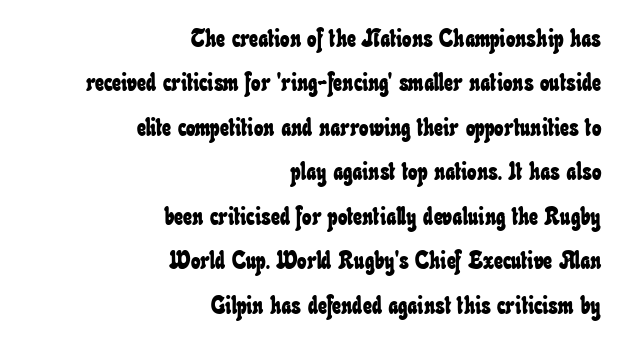
Each row of text sits above clean, open space. Line endings align vertically; line beginnings do not. Honestly, the letter spacing is just normal — you wouldn't notice it.
